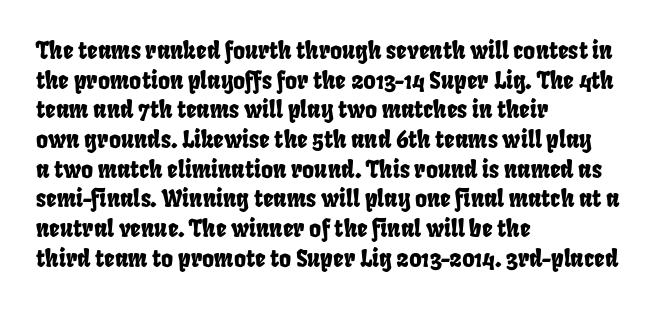
{"underline": "no", "align": "left", "line_spacing": "normal", "line_spacing_ratio": 1.29, "letter_spacing": "normal", "letter_spacing_em": 0.0, "glyph_px": 23}
